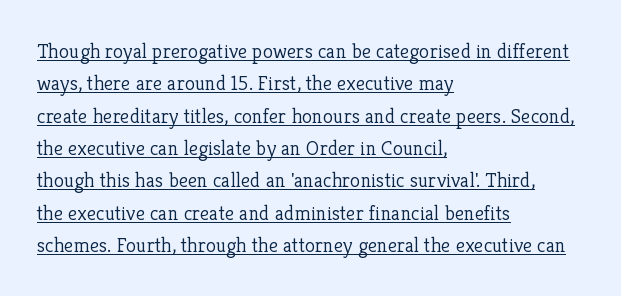
The image shows 21 px text type, upright; set left-aligned, normal line spacing (1.54x), normal letter spacing, underlined.
